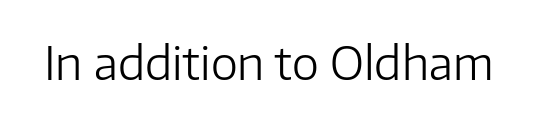
The image shows 46 px light sans-serif type, upright; set normal letter spacing, not underlined; low stroke contrast and a medium x-height.
